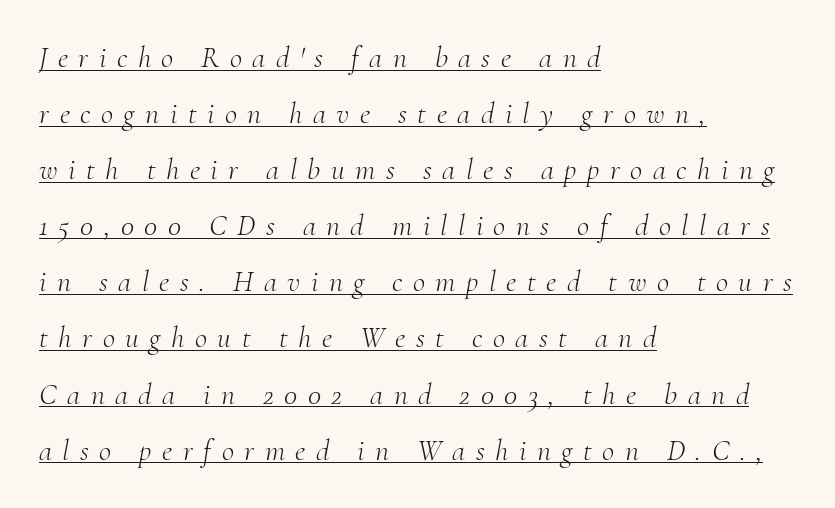
{"serif": "yes", "italic": "yes", "lean": "right", "slant_degrees": 10, "bold": "no", "weight": "light", "width": "normal", "stroke_contrast": "medium", "x_height": "small", "monospaced": "no", "underline": "yes", "align": "left", "line_spacing_ratio": 1.87, "letter_spacing": "wide", "letter_spacing_em": 0.35, "glyph_px": 30}
